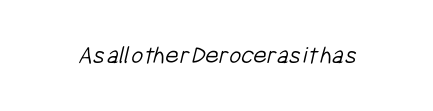
Q: Is the text bold? A: No.
Q: Is the text underlined? A: No.
Q: Is the spacing between letters normal or unusually wide? A: Normal.
